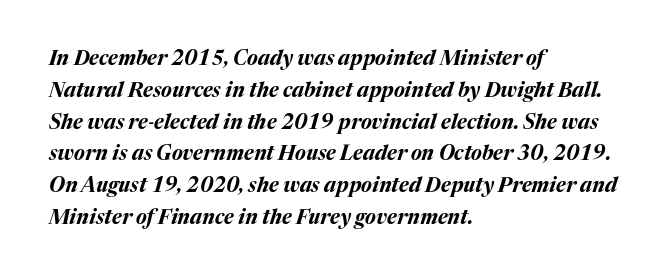
Q: Is the text bold? A: Yes.
Q: Is the text italic (slanted)? A: Yes, it leans right by about 17 degrees.
Q: Is the text underlined? A: No.
Q: How is the paragraph aligned? A: Left-aligned.
Q: Is the spacing between letters normal or unusually wide? A: Normal.
Q: Is the spacing between lines tight, normal or loose? A: Normal.
